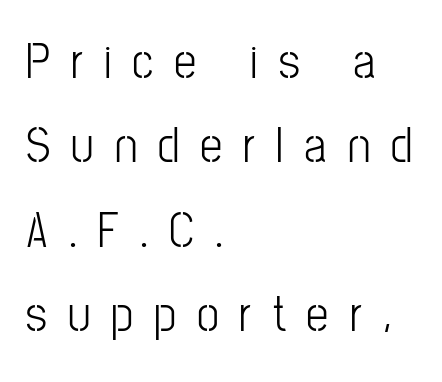
Q: Is the text bold? A: No.
Q: Is the text italic (slanted)? A: No, it is upright.
Q: Is the typeface a serif or a sans-serif typeface? A: Sans-serif.
Q: Is the text underlined? A: No.
Q: How is the paragraph aligned? A: Left-aligned.
Q: Is the spacing between letters normal or unusually wide? A: Unusually wide.
Q: Is the spacing between lines tight, normal or loose? A: Normal.
Q: Width (condensed, normal, or wide)? A: Condensed.
Q: Stroke contrast? A: Low.
Q: x-height? A: Medium.
Q: Monospaced? A: No.
